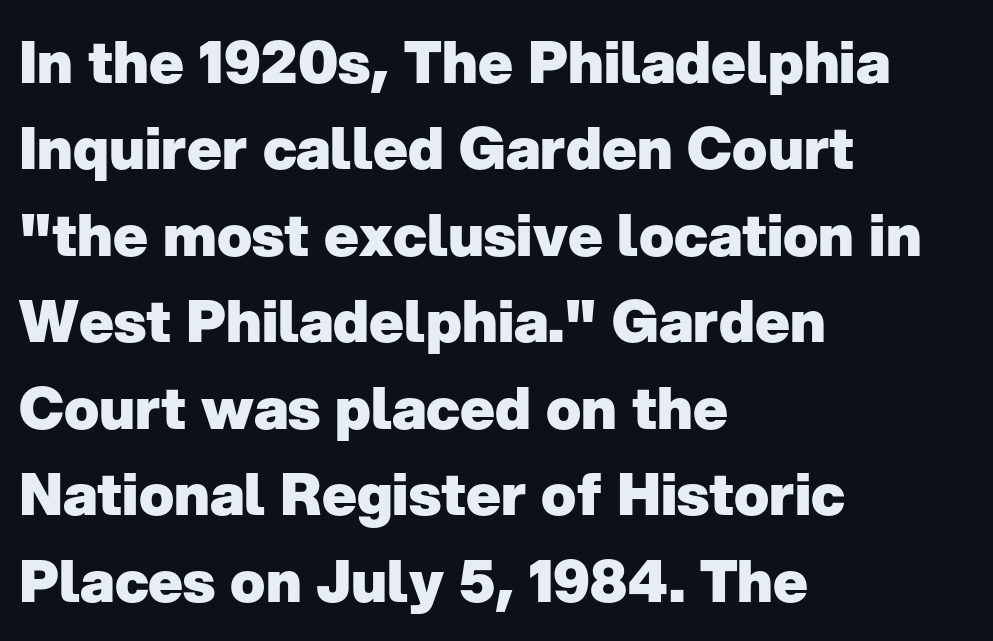
The image shows 58 px heavy sans-serif type, upright; set left-aligned, normal line spacing (1.49x), normal letter spacing, not underlined; low stroke contrast and a medium x-height.
